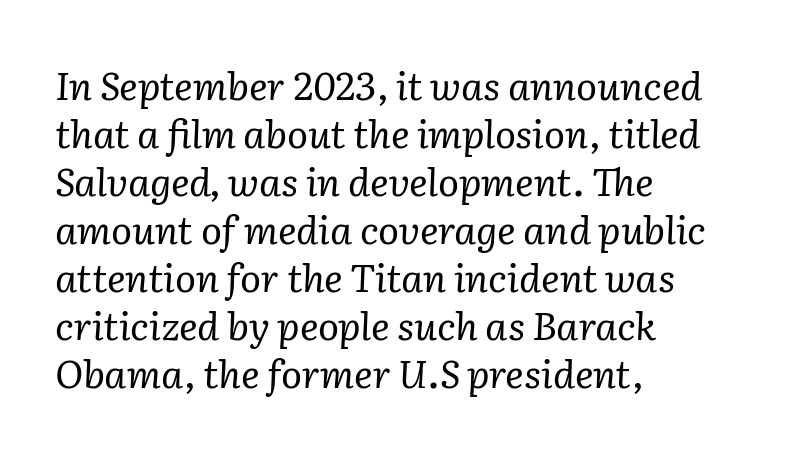
Classification — serif. Here the glyphs are tracked normally, forming tight word shapes. The space directly below the letters is spotless. Teacher's note: observe the even left margin — that is flush-left alignment. Observe the lean: these are italic letterforms.
